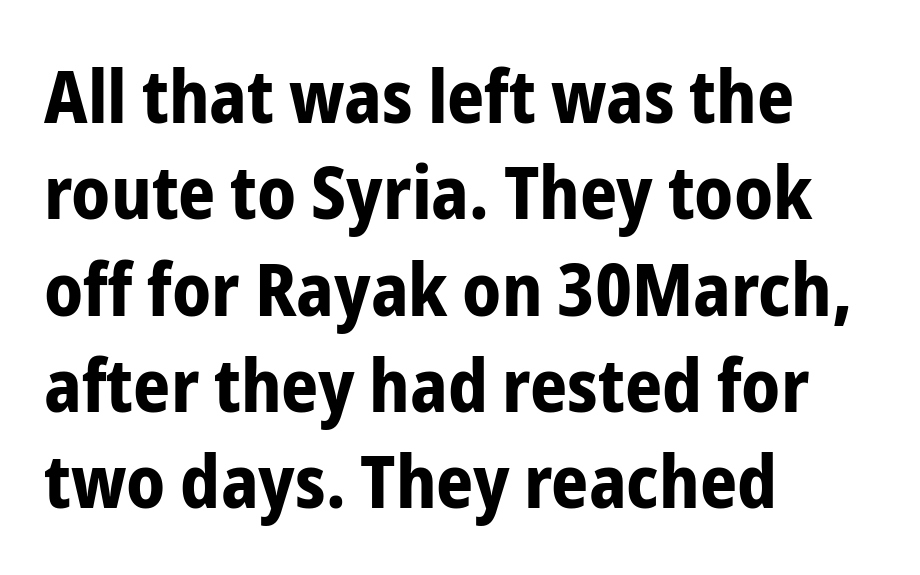
{"serif": "no", "italic": "no", "bold": "yes", "weight": "bold", "width": "condensed", "stroke_contrast": "low", "x_height": "medium", "monospaced": "no", "underline": "no", "align": "left", "line_spacing": "normal", "line_spacing_ratio": 1.32, "letter_spacing": "normal", "letter_spacing_em": 0.0, "glyph_px": 73}
